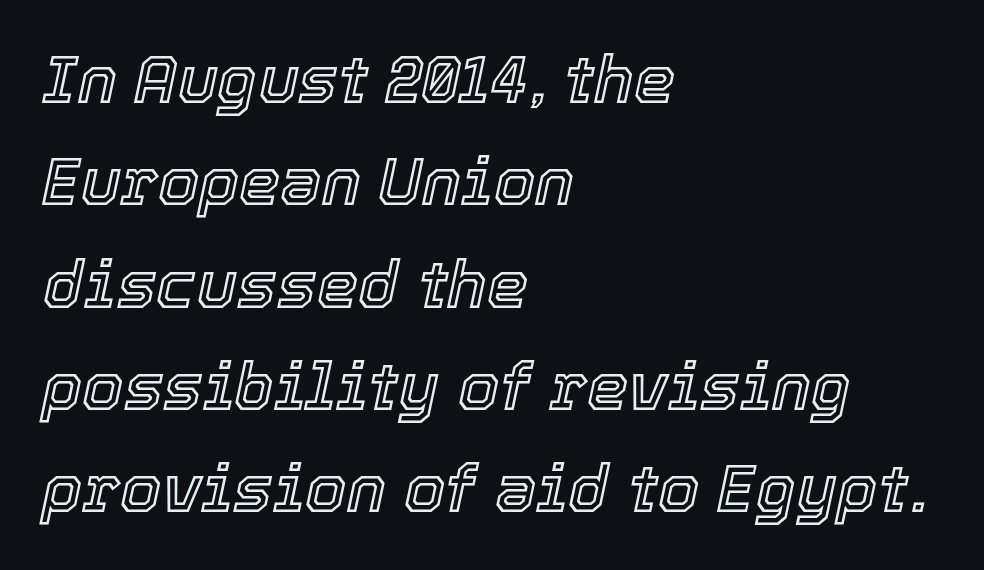
The face used here is proportionally spaced, like ordinary book or web type. Only glyphs here, with clear space below each row. Nothing unusual about the tracking: characters are spaced as the font intends. The vertical gap from one line to the next is medium. Teacher's note: observe the even left margin — that is flush-left alignment.
